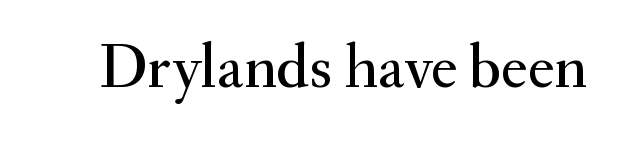
The image shows 63 px serif type, upright; set normal letter spacing, not underlined; medium stroke contrast and a small x-height.
